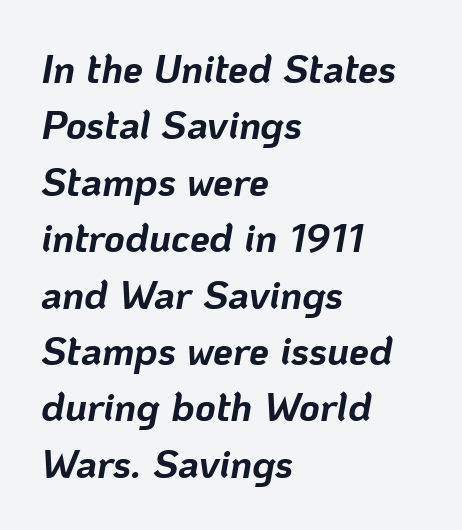
Q: Is the text bold? A: Yes.
Q: Is the text italic (slanted)? A: Yes, it leans right by about 10 degrees.
Q: Is the text underlined? A: No.
Q: How is the paragraph aligned? A: Left-aligned.
Q: Is the spacing between letters normal or unusually wide? A: Normal.
Q: Is the spacing between lines tight, normal or loose? A: Normal.
Q: Width (condensed, normal, or wide)? A: Normal.
Q: Stroke contrast? A: Low.
Q: x-height? A: Medium.
Q: Monospaced? A: No.
